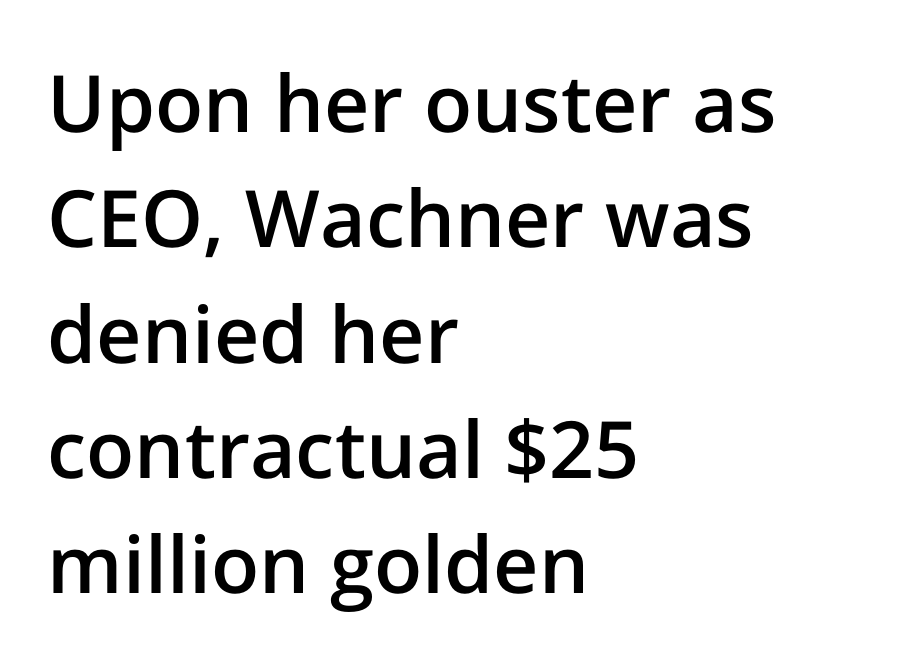
{"serif": "no", "italic": "no", "bold": "semi", "weight": "semibold", "width": "normal", "stroke_contrast": "low", "x_height": "medium", "monospaced": "no", "underline": "no", "align": "left", "line_spacing": "normal", "line_spacing_ratio": 1.46, "letter_spacing": "normal", "letter_spacing_em": 0.0, "glyph_px": 79}
